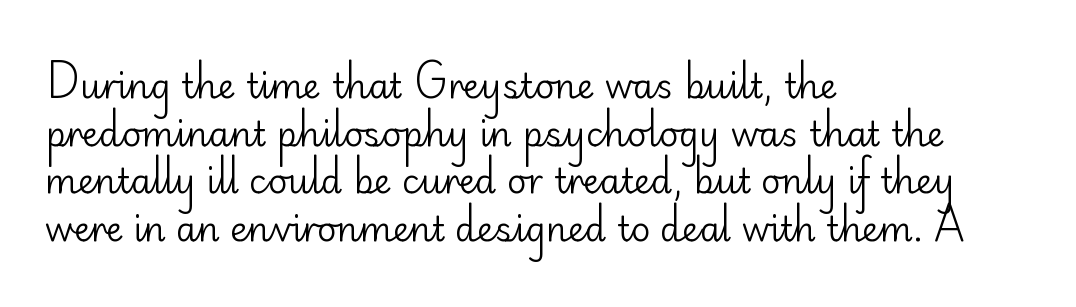
{"serif": "no", "italic": "no", "bold": "no", "weight": "regular", "width": "normal", "stroke_contrast": "low", "x_height": "small", "monospaced": "no", "underline": "no", "align": "left", "line_spacing": "normal", "line_spacing_ratio": 1.4, "letter_spacing": "normal", "letter_spacing_em": 0.0, "glyph_px": 34}
